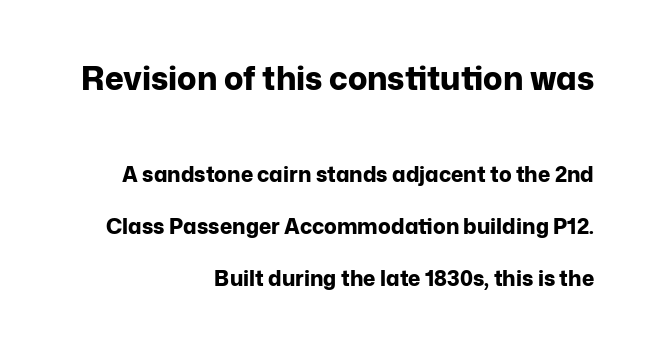
The image shows 32 px bold sans-serif type, upright; set right-aligned, loose line spacing (2.46x), normal letter spacing, not underlined; the first (top) block is 1.52x larger; low stroke contrast and a medium x-height.
